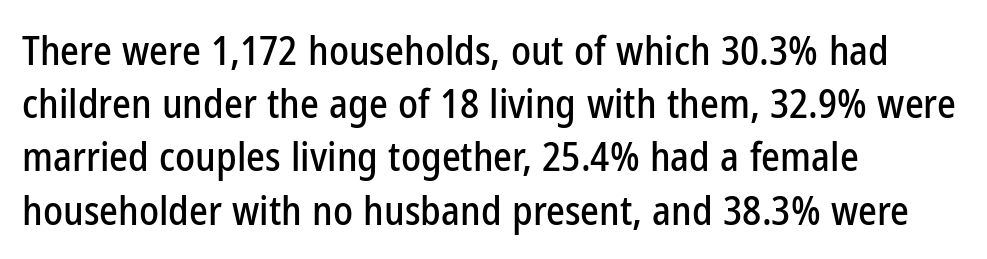
Q: Is the text italic (slanted)? A: No, it is upright.
Q: Is the typeface a serif or a sans-serif typeface? A: Sans-serif.
Q: Is the text underlined? A: No.
Q: How is the paragraph aligned? A: Left-aligned.
Q: Is the spacing between letters normal or unusually wide? A: Normal.
Q: Is the spacing between lines tight, normal or loose? A: Normal.
Q: Width (condensed, normal, or wide)? A: Condensed.
Q: Stroke contrast? A: Low.
Q: x-height? A: Medium.
Q: Monospaced? A: No.
